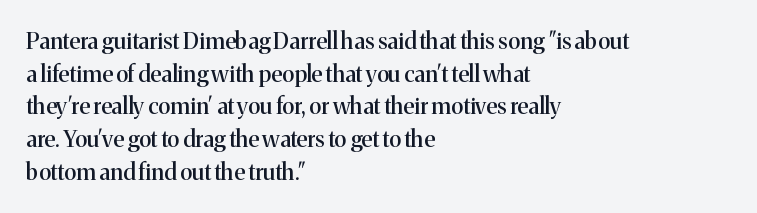
{"italic": "no", "underline": "no", "align": "left", "line_spacing": "normal", "line_spacing_ratio": 1.42, "letter_spacing": "normal", "letter_spacing_em": 0.0, "glyph_px": 23}
